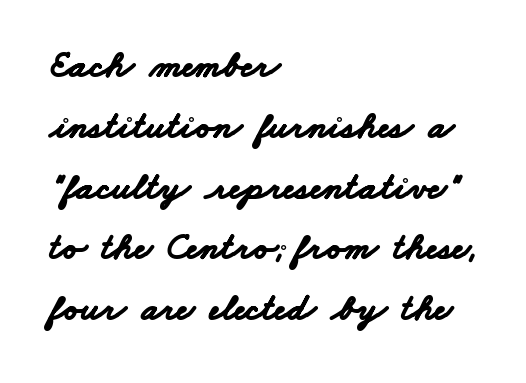
Q: Is the text bold? A: Yes.
Q: Is the typeface a serif or a sans-serif typeface? A: Sans-serif.
Q: Is the text underlined? A: No.
Q: How is the paragraph aligned? A: Left-aligned.
Q: Is the spacing between letters normal or unusually wide? A: Normal.
Q: Is the spacing between lines tight, normal or loose? A: Normal.
Q: Width (condensed, normal, or wide)? A: Wide.
Q: Stroke contrast? A: Low.
Q: x-height? A: Small.
Q: Monospaced? A: No.
